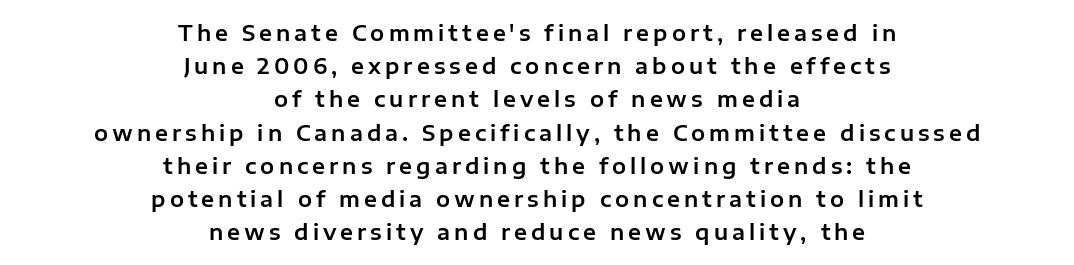
Q: Is the text italic (slanted)? A: No, it is upright.
Q: Is the text underlined? A: No.
Q: How is the paragraph aligned? A: Centered.
Q: Is the spacing between lines tight, normal or loose? A: Normal.
